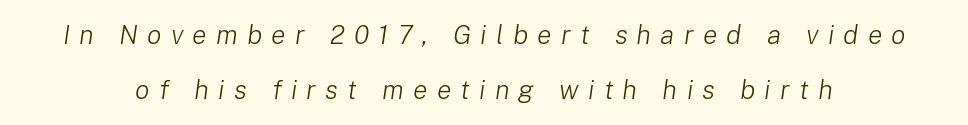
Q: Is the text bold? A: No.
Q: Is the text italic (slanted)? A: Yes, it leans right by about 8 degrees.
Q: Is the text underlined? A: No.
Q: Is the spacing between letters normal or unusually wide? A: Unusually wide.
Q: Is the spacing between lines tight, normal or loose? A: Loose.
